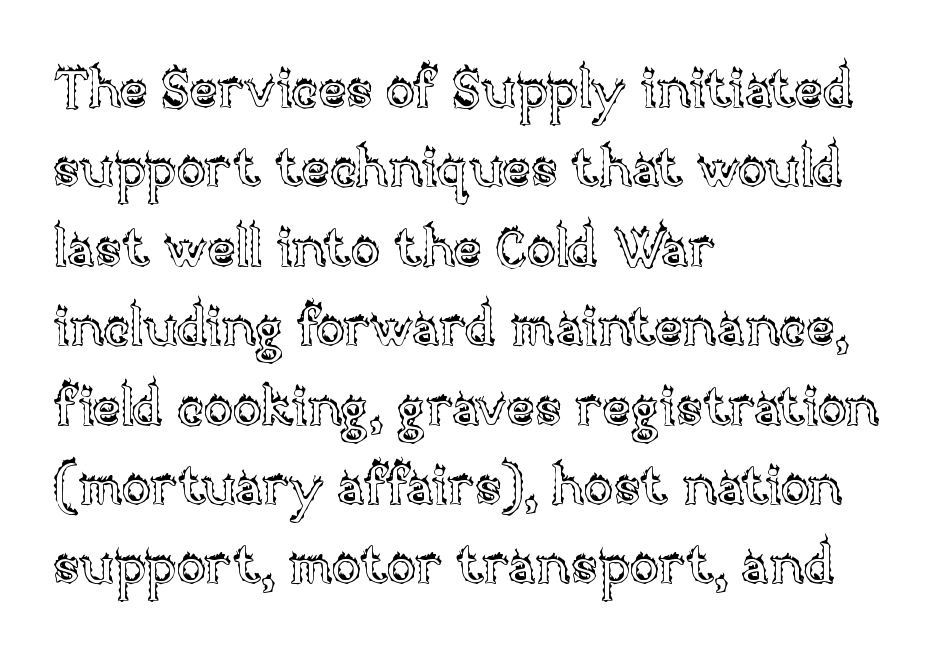
Q: Is the text italic (slanted)? A: No, it is upright.
Q: Is the text underlined? A: No.
Q: How is the paragraph aligned? A: Left-aligned.
Q: Is the spacing between letters normal or unusually wide? A: Normal.
Q: Is the spacing between lines tight, normal or loose? A: Normal.
Q: Width (condensed, normal, or wide)? A: Normal.
Q: x-height? A: Large.
Q: Monospaced? A: No.
